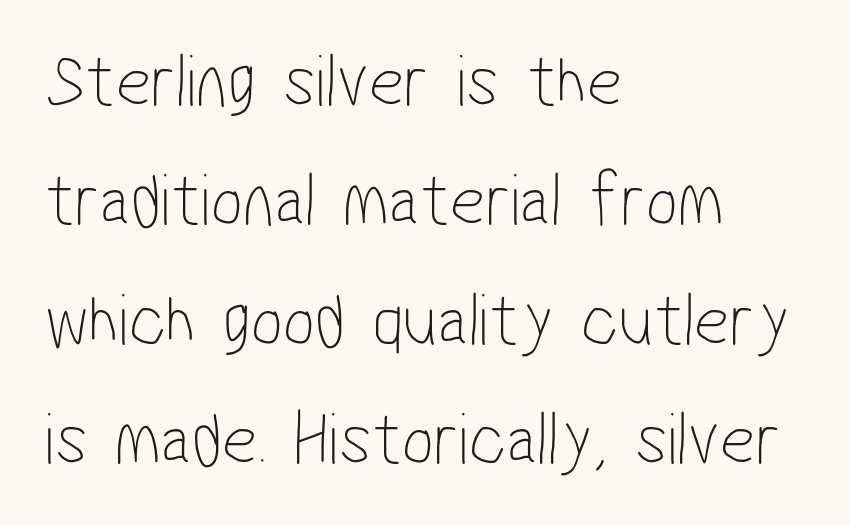
{"serif": "no", "bold": "no", "weight": "thin", "width": "condensed", "stroke_contrast": "low", "x_height": "medium", "monospaced": "no", "underline": "no", "align": "left", "line_spacing": "normal", "line_spacing_ratio": 1.57, "letter_spacing": "normal", "letter_spacing_em": 0.0, "glyph_px": 76}
